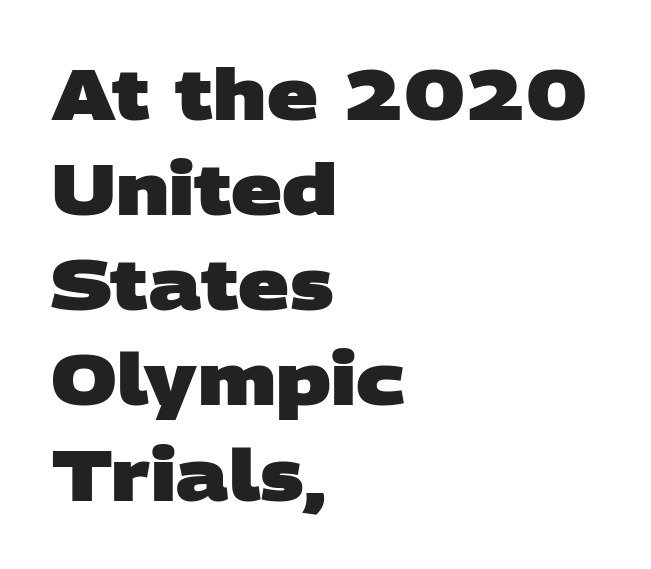
The image shows 71 px heavy, wide sans-serif type; set left-aligned, normal line spacing (1.34x), normal letter spacing, not underlined; low stroke contrast and a large x-height.
